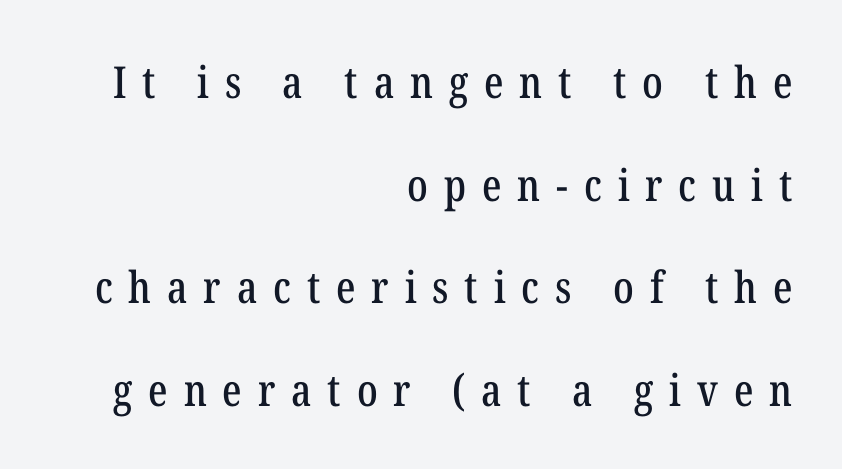
{"serif": "yes", "italic": "no", "width": "condensed", "stroke_contrast": "low", "x_height": "medium", "monospaced": "no", "underline": "no", "align": "right", "line_spacing": "loose", "line_spacing_ratio": 2.33, "letter_spacing": "wide", "letter_spacing_em": 0.36, "glyph_px": 44}
